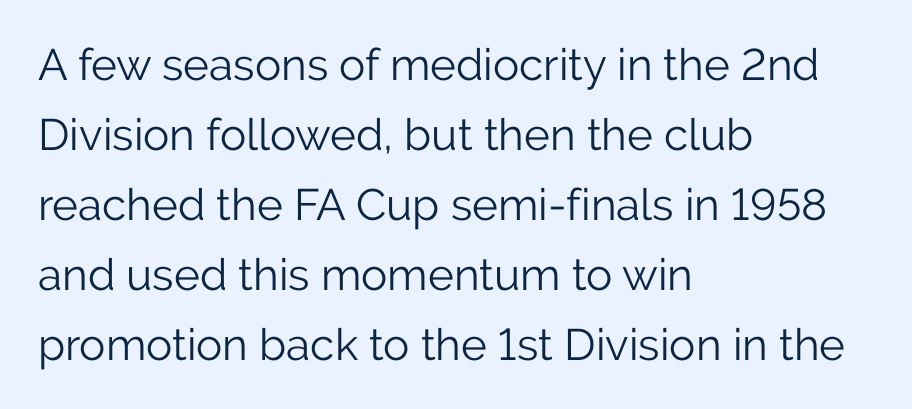
The image shows 44 px light sans-serif type, upright; set left-aligned, normal line spacing (1.59x), normal letter spacing, not underlined; low stroke contrast and a medium x-height.
